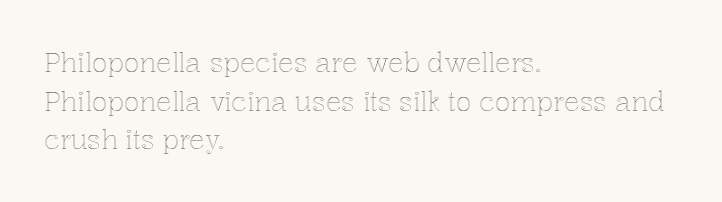
If you measured baseline to baseline, you'd find a middling distance. The line texture is even and compact thanks to regular tracking. Descender tails drop into unmarked territory. Posture: upright roman. Horizontally, the lines are justified to the leading edge only.
